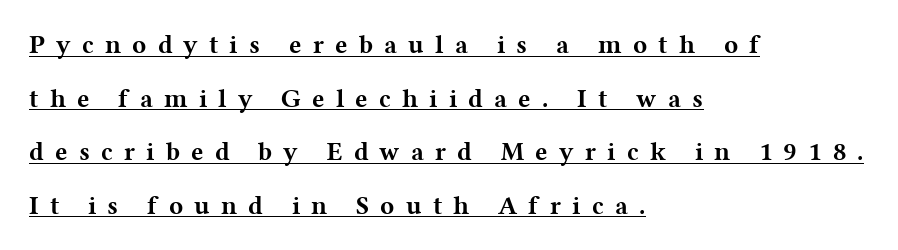
{"italic": "no", "bold": "yes", "underline": "yes", "align": "left", "line_spacing": "loose", "line_spacing_ratio": 2.06, "letter_spacing": "wide", "letter_spacing_em": 0.43, "glyph_px": 26}
